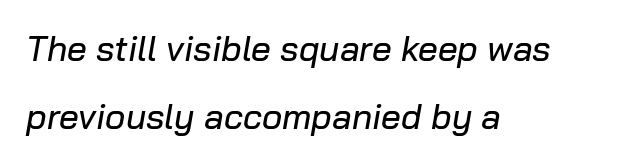
Q: Is the text italic (slanted)? A: Yes, it leans right by about 10 degrees.
Q: Is the text underlined? A: No.
Q: How is the paragraph aligned? A: Left-aligned.
Q: Is the spacing between letters normal or unusually wide? A: Normal.
Q: Is the spacing between lines tight, normal or loose? A: Loose.
Q: Width (condensed, normal, or wide)? A: Normal.
Q: Stroke contrast? A: Low.
Q: x-height? A: Medium.
Q: Monospaced? A: No.
